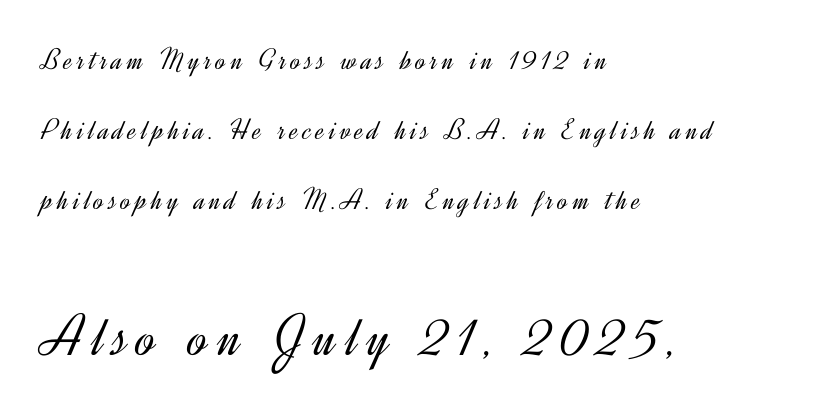
Q: Is the text bold? A: No.
Q: Is the text italic (slanted)? A: Yes.
Q: Is the typeface a serif or a sans-serif typeface? A: Sans-serif.
Q: Is the text underlined? A: No.
Q: How is the paragraph aligned? A: Left-aligned.
Q: Is the spacing between lines tight, normal or loose? A: Loose.
Q: Which block of text is set in a larger size, the first (top) or the second (bottom)? A: The second (bottom) one.
Q: Width (condensed, normal, or wide)? A: Normal.
Q: x-height? A: Small.
Q: Monospaced? A: No.
